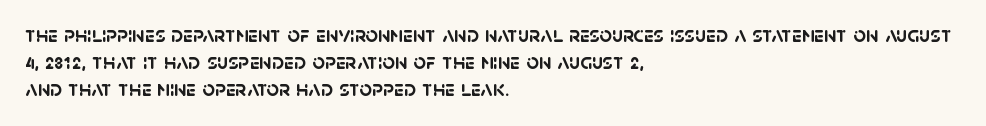
The glyphs are unaccompanied by any horizontal stroke below them. These lines stack with their left ends in a neat column. Here the glyphs are tracked normally, forming tight word shapes. In terms of weight, the rendering is a true, heavy bold.
